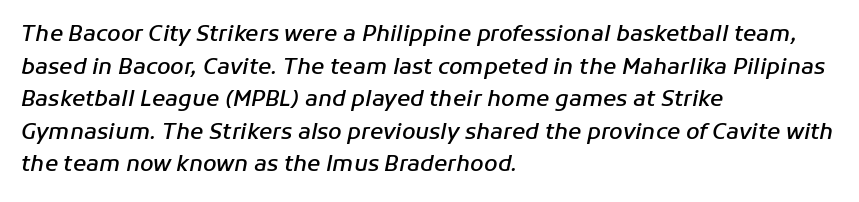
Any mark beneath the type? The region is blank. Yep, that's italic — everything's leaning. This block has exactly the height ordinary leading produces. The rendering keeps characters at their native spacing. The setting favours the left margin, as ordinary paragraphs usually do. Every letter is mildly thick-stroked: semibold rather than bold.
